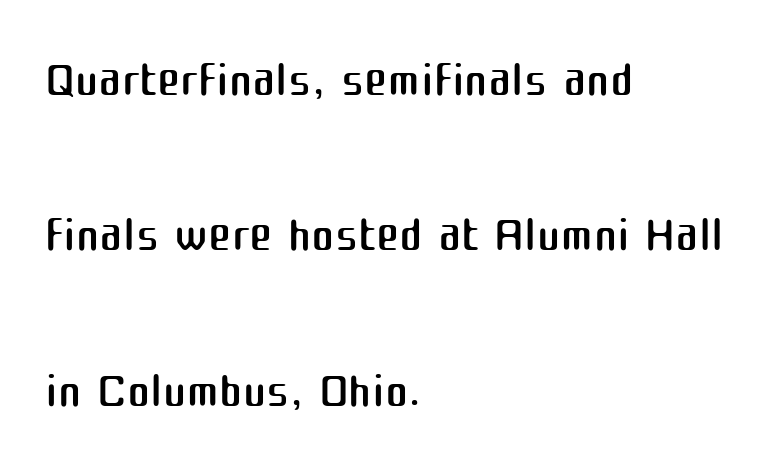
The image shows 70 px regular-weight sans-serif type, upright; set left-aligned, loose line spacing (2.22x), normal letter spacing, not underlined; medium stroke contrast and a medium x-height.
